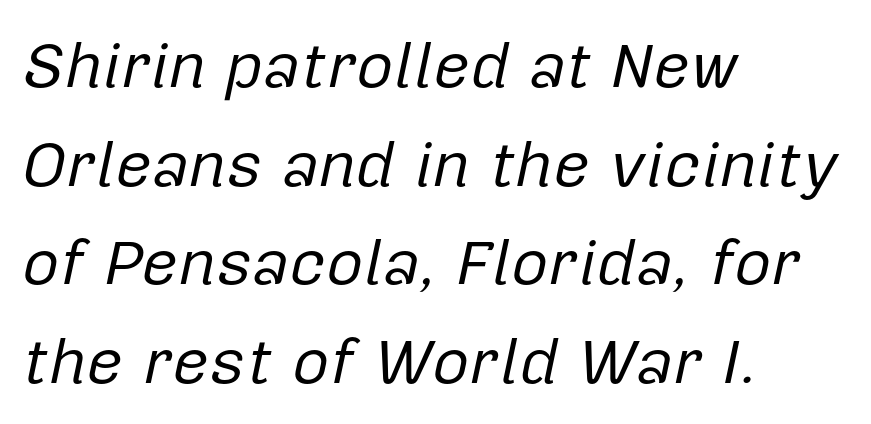
The setting favours the left margin, as ordinary paragraphs usually do. Tracking here is standard; glyphs follow each other at the usual distance. Rendered with sloped, italic letterforms. Is the stroke heavy? The answer is a plain regular-or-lighter. Beneath every word, the page is bare. Looks like regular typesetting: each glyph gets only the width it needs.
